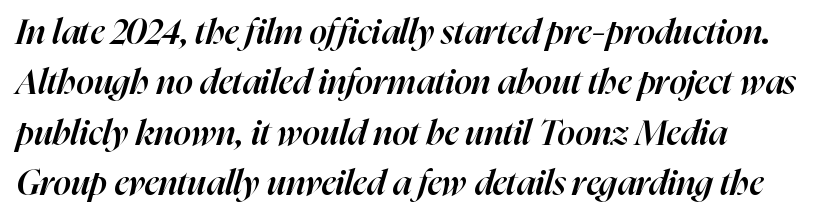
The passage shown stacks its lines at a standard gap. The space directly below the letters is spotless. Varying glyph widths throughout — classic text-font behaviour. Semibold letterforms, between regular and bold. These lines were composed using italics.
